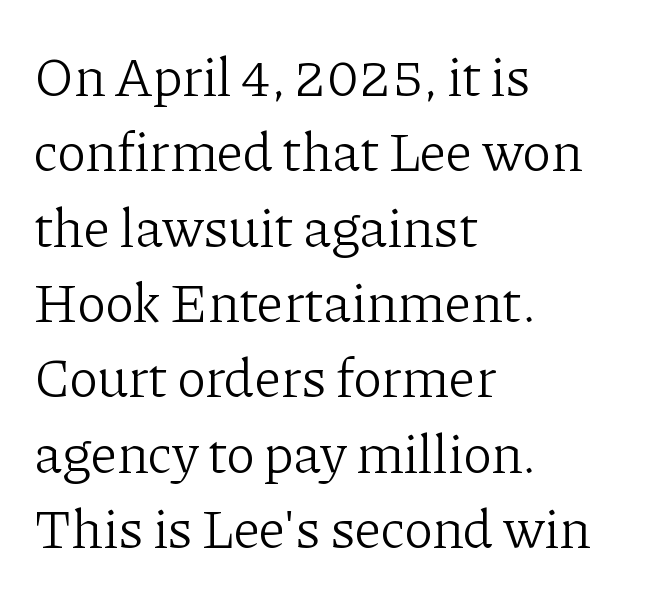
Q: Is the text bold? A: No.
Q: Is the text italic (slanted)? A: No, it is upright.
Q: Is the typeface a serif or a sans-serif typeface? A: Serif.
Q: Is the text underlined? A: No.
Q: How is the paragraph aligned? A: Left-aligned.
Q: Is the spacing between letters normal or unusually wide? A: Normal.
Q: Is the spacing between lines tight, normal or loose? A: Normal.
Q: Width (condensed, normal, or wide)? A: Normal.
Q: Stroke contrast? A: Low.
Q: x-height? A: Medium.
Q: Monospaced? A: No.
